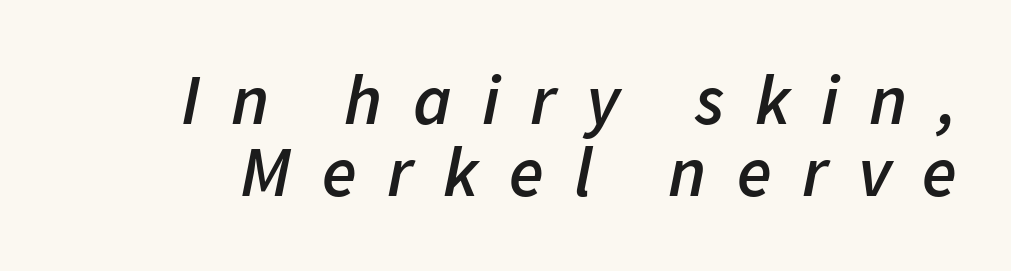
What stands out about the letter spacing? Its width — letters are far apart. The rendering uses a semibold face; strokes are thickened but not to full bold. Characters are canted at an angle relative to the baseline's perpendicular. Unmarked baselines from the first word to the last. Reading down the column, the eye jumps only a short way to each next line. Proportional: the letters do not fall into vertical columns.
